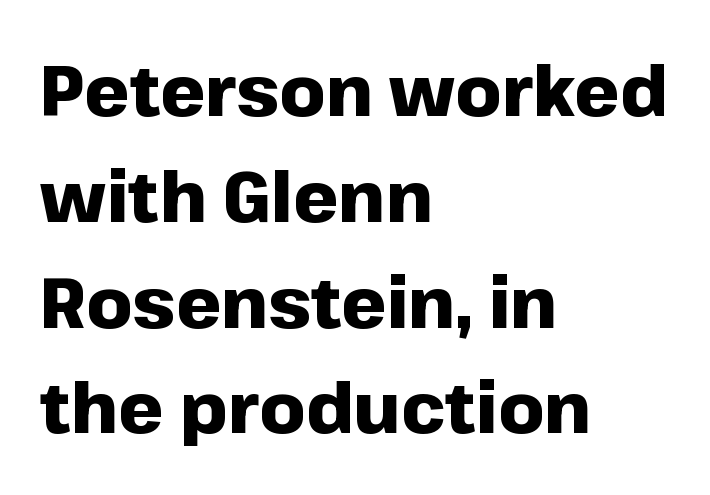
Q: Is the text bold? A: Yes.
Q: Is the text italic (slanted)? A: No, it is upright.
Q: Is the typeface a serif or a sans-serif typeface? A: Sans-serif.
Q: Is the text underlined? A: No.
Q: How is the paragraph aligned? A: Left-aligned.
Q: Is the spacing between letters normal or unusually wide? A: Normal.
Q: Is the spacing between lines tight, normal or loose? A: Normal.
Q: Width (condensed, normal, or wide)? A: Normal.
Q: Stroke contrast? A: Low.
Q: x-height? A: Medium.
Q: Monospaced? A: No.
